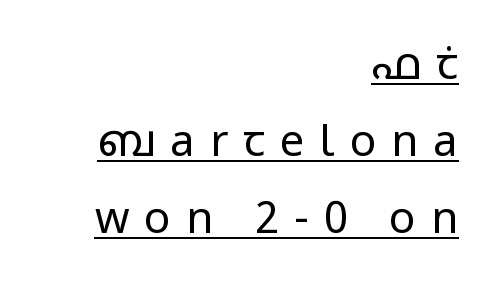
Q: Is the text bold? A: No.
Q: Is the text italic (slanted)? A: No, it is upright.
Q: Is the typeface a serif or a sans-serif typeface? A: Sans-serif.
Q: Is the text underlined? A: Yes.
Q: How is the paragraph aligned? A: Right-aligned.
Q: Is the spacing between letters normal or unusually wide? A: Unusually wide.
Q: Width (condensed, normal, or wide)? A: Normal.
Q: Stroke contrast? A: Low.
Q: x-height? A: Medium.
Q: Monospaced? A: No.
